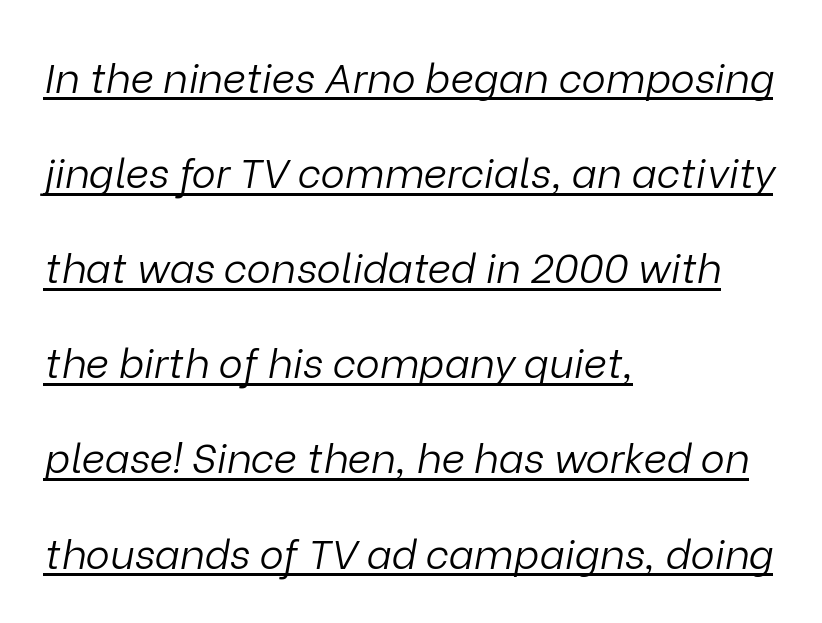
{"italic": "yes", "lean": "right", "slant_degrees": 9, "bold": "no", "weight": "light", "width": "normal", "stroke_contrast": "low", "x_height": "medium", "monospaced": "no", "underline": "yes", "align": "left", "line_spacing": "loose", "line_spacing_ratio": 2.32, "letter_spacing": "normal", "letter_spacing_em": 0.0, "glyph_px": 41}
